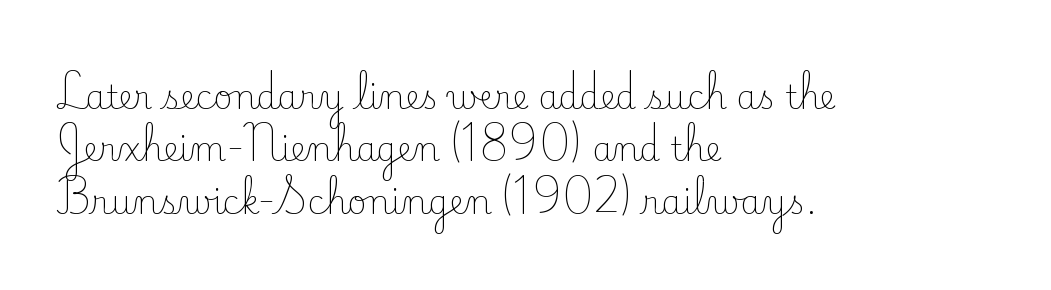
The image shows 33 px light serif type, upright; set left-aligned, normal line spacing (1.59x), normal letter spacing, not underlined; low stroke contrast and a small x-height.
